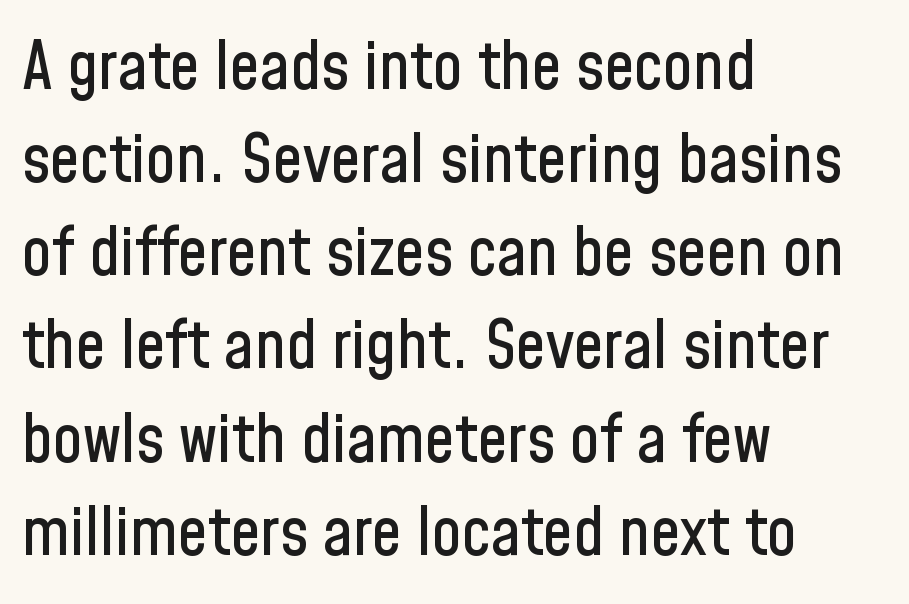
The image shows 67 px condensed sans-serif type, upright; set left-aligned, normal line spacing (1.39x), normal letter spacing, not underlined; low stroke contrast and a medium x-height.
